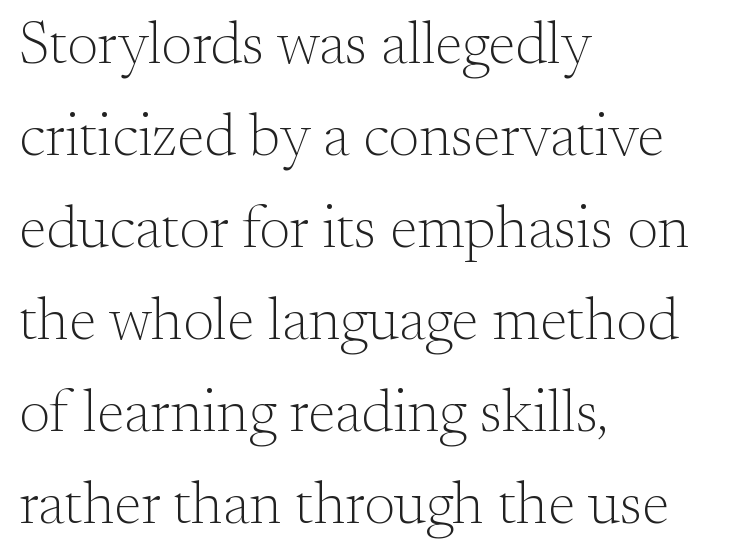
The image shows 59 px light serif type, upright; set left-aligned, normal line spacing (1.56x), normal letter spacing, not underlined; medium stroke contrast and a small x-height.
